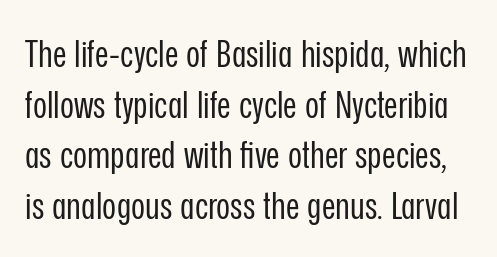
Whoever set this chose a conventional vertical rhythm. Any mark beneath the type? The region is blank. The letters stand upright; this is a roman face. The rendering uses natural spacing where letterforms have individual widths. Bold? No — there's no thickening of the strokes. What stands out about the letter spacing? Nothing — it is the standard amount.
